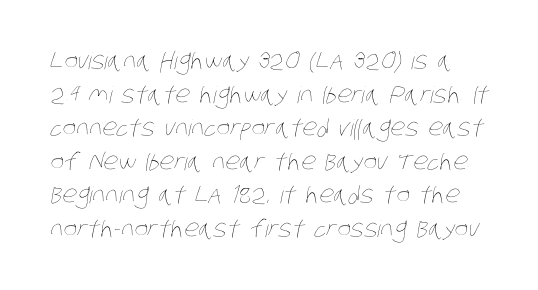
{"bold": "no", "underline": "no", "line_spacing": "normal", "line_spacing_ratio": 1.46, "letter_spacing": "normal", "letter_spacing_em": 0.0, "glyph_px": 23}
